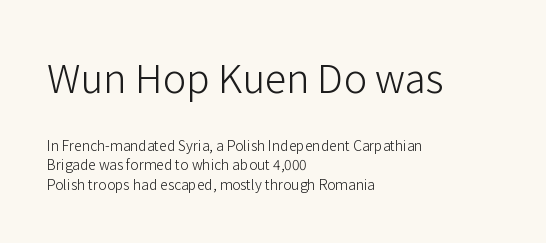
The image shows 39 px light sans-serif type, upright; set left-aligned, normal line spacing (1.42x), normal letter spacing, not underlined; the first (top) block is 2.79x larger; low stroke contrast and a medium x-height.
